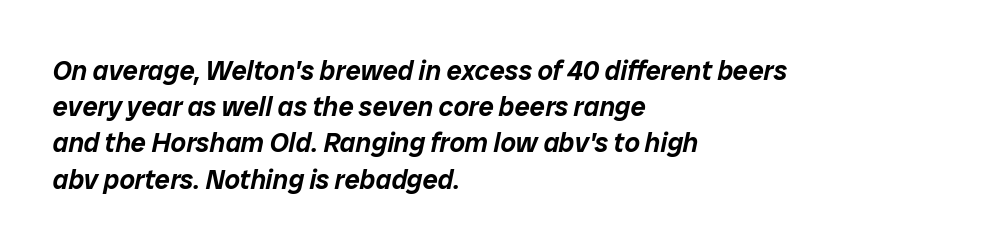
Q: Is the text italic (slanted)? A: Yes, it leans right by about 12 degrees.
Q: Is the text underlined? A: No.
Q: How is the paragraph aligned? A: Left-aligned.
Q: Is the spacing between letters normal or unusually wide? A: Normal.
Q: Is the spacing between lines tight, normal or loose? A: Normal.
